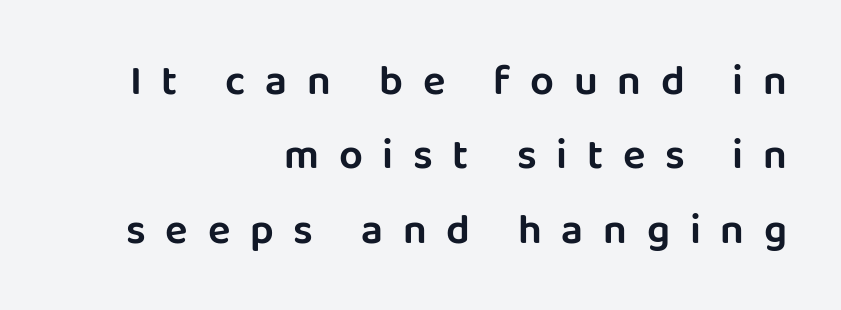
The image shows 42 px sans-serif type, upright; set right-aligned, line spacing 1.77x, unusually wide letter spacing (+0.47 em), not underlined; low stroke contrast and a large x-height.
